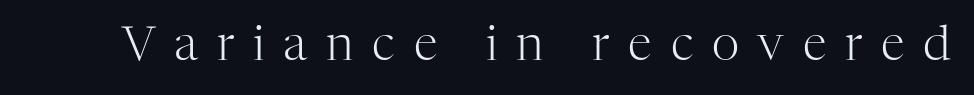
Nobody drew a line under any word here. The lettering stays uniformly vertical, giving the passage a roman look. Stroke thickness stays within the range of a standard reading face or lighter. The letterforms stand isolated, each surrounded by extra space. The letters carry serifs — small finishing strokes at the ends of their stems. Each letter keeps its own natural width here, so spacing adapts to shape.
